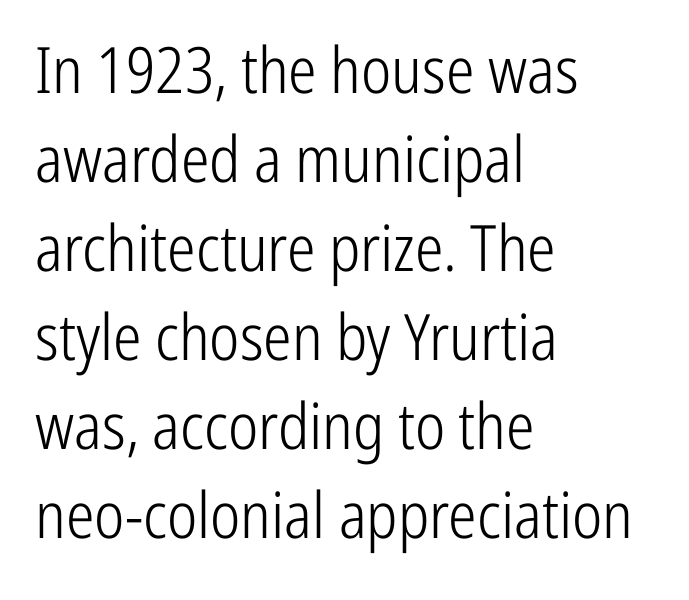
Caption: multi-line text, flush left, ragged right. The strokes are not fattened; the text isn't bold. Observe the ordinary spacing: letters are neighbours, not strangers. Varying glyph widths throughout — classic text-font behaviour. Normally led — the rows are evenly, conventionally spaced.
